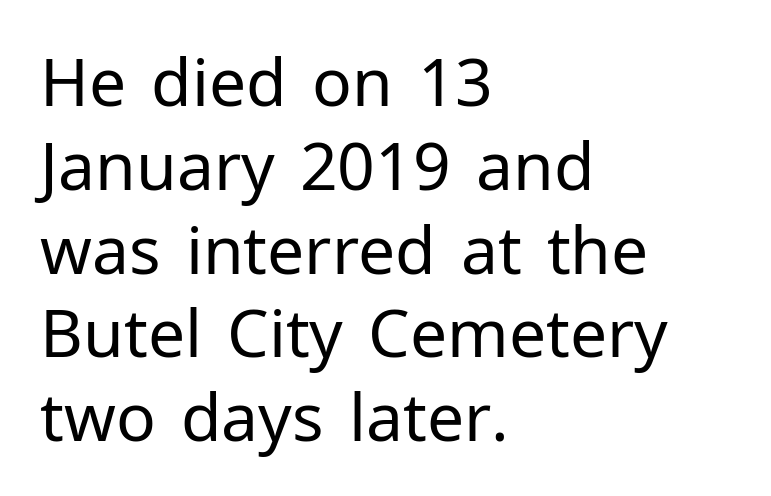
You could not count columns in this text — the font is proportionally spaced. This sample uses plain, unmodified letter spacing. Rows of type keep a routine distance in the vertical direction. Do the letters lean? They stand straight. Each stroke keeps to a modest, everyday thickness or less. This rendering features lettering with no underline.
